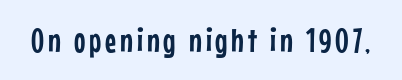
The image shows 34 px condensed sans-serif type, upright; set not underlined; low stroke contrast and a medium x-height.
